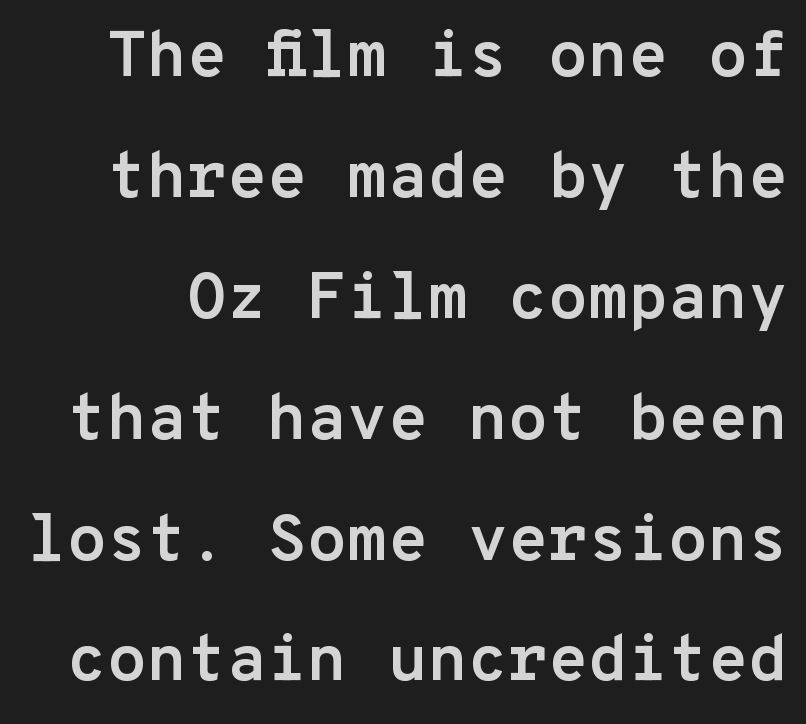
Q: Is the text bold? A: Yes.
Q: Is the text italic (slanted)? A: No, it is upright.
Q: Is the typeface a serif or a sans-serif typeface? A: Sans-serif.
Q: Is the text underlined? A: No.
Q: Is the spacing between letters normal or unusually wide? A: Normal.
Q: Width (condensed, normal, or wide)? A: Normal.
Q: Stroke contrast? A: Low.
Q: x-height? A: Medium.
Q: Monospaced? A: Yes.
